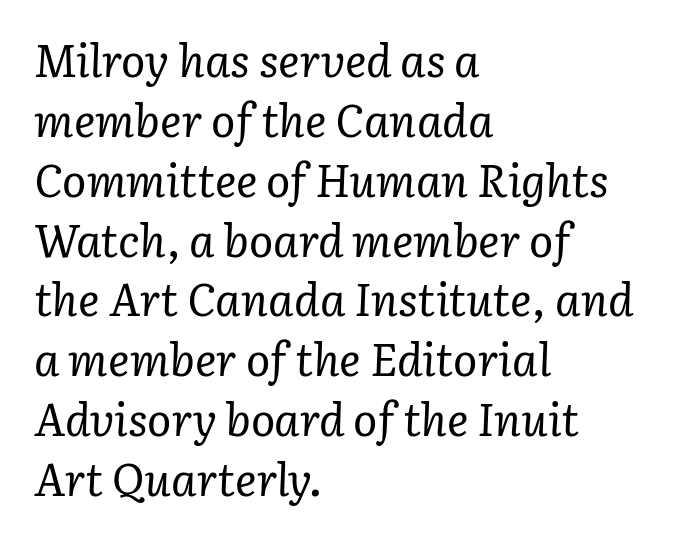
Is this a heavy cut? Hardly; it is regular or lighter. Does extra space separate the letters? No, they use regular spacing. Visually the block forms a straight wall on the left and a jagged coastline on the right. Serif or sans? Serif — the stroke terminals have little feet.
